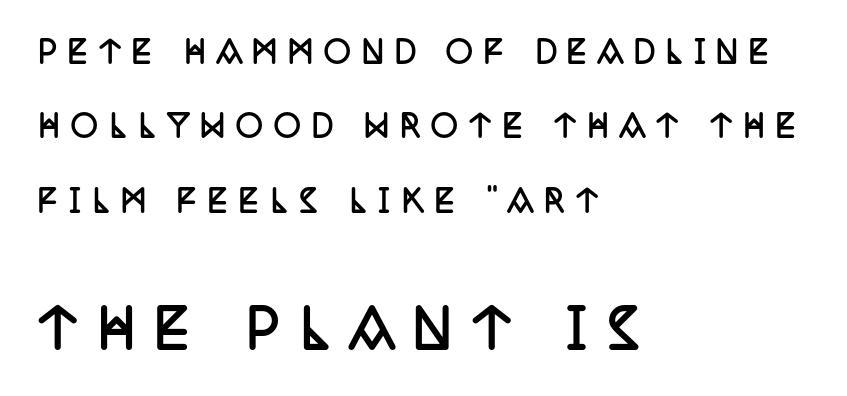
{"serif": "yes", "italic": "no", "bold": "yes", "weight": "semibold", "width": "condensed", "stroke_contrast": "low", "x_height": "large", "monospaced": "no", "underline": "no", "align": "left", "line_spacing": "loose", "line_spacing_ratio": 2.48, "letter_spacing": "wide", "letter_spacing_em": 0.36, "larger_block": "second", "size_ratio": 1.77, "glyph_px": 53}
